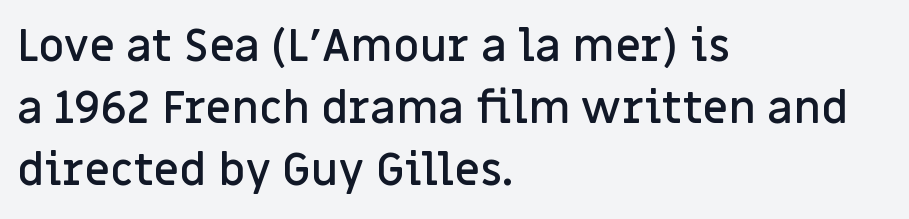
The image shows 45 px semibold sans-serif type, upright; set left-aligned, normal line spacing (1.38x), normal letter spacing, not underlined; low stroke contrast and a large x-height.
